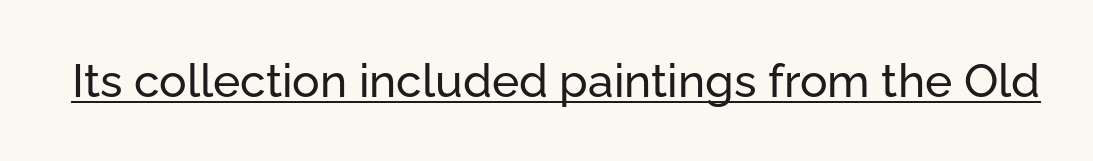
{"serif": "no", "italic": "no", "width": "normal", "stroke_contrast": "low", "x_height": "medium", "monospaced": "no", "underline": "yes", "letter_spacing": "normal", "letter_spacing_em": 0.0, "glyph_px": 46}
